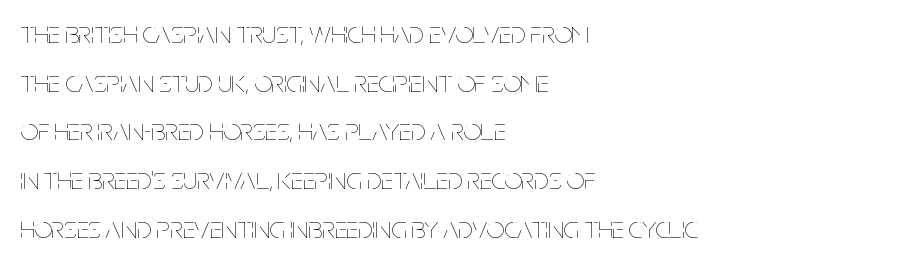
The image shows 31 px thin, condensed type, upright; set left-aligned, normal line spacing (1.57x), normal letter spacing, not underlined; low stroke contrast and a large x-height.
